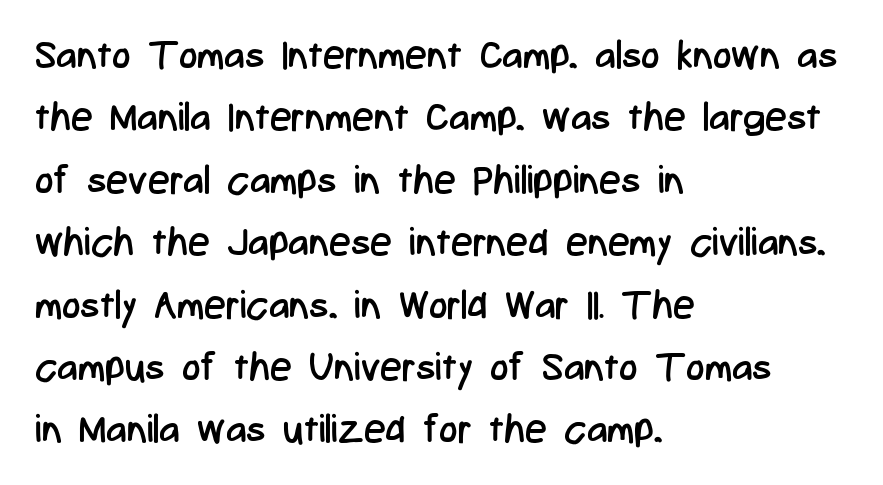
Q: Is the text bold? A: No.
Q: Is the text italic (slanted)? A: No, it is upright.
Q: Is the typeface a serif or a sans-serif typeface? A: Sans-serif.
Q: Is the text underlined? A: No.
Q: How is the paragraph aligned? A: Left-aligned.
Q: Is the spacing between letters normal or unusually wide? A: Normal.
Q: Is the spacing between lines tight, normal or loose? A: Normal.
Q: Width (condensed, normal, or wide)? A: Condensed.
Q: Stroke contrast? A: Low.
Q: x-height? A: Medium.
Q: Monospaced? A: No.
